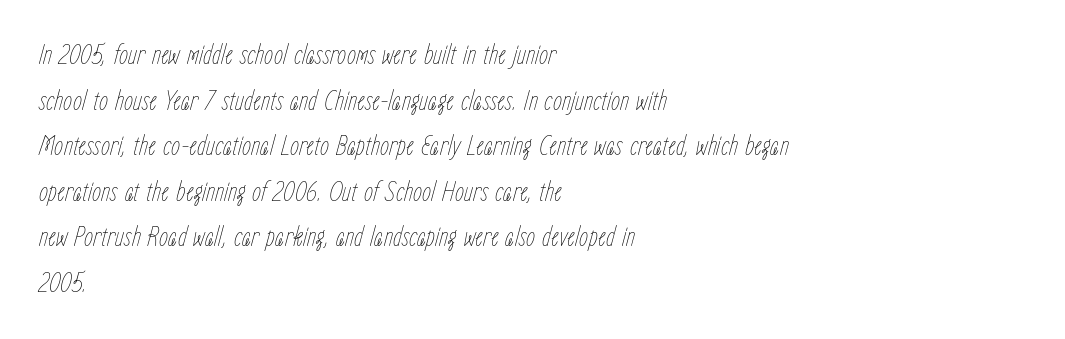
Q: Is the text bold? A: No.
Q: Is the text italic (slanted)? A: Yes, it leans right by about 15 degrees.
Q: Is the text underlined? A: No.
Q: How is the paragraph aligned? A: Left-aligned.
Q: Is the spacing between letters normal or unusually wide? A: Normal.
Q: Is the spacing between lines tight, normal or loose? A: Normal.
Q: Width (condensed, normal, or wide)? A: Condensed.
Q: Stroke contrast? A: Low.
Q: x-height? A: Medium.
Q: Monospaced? A: No.
